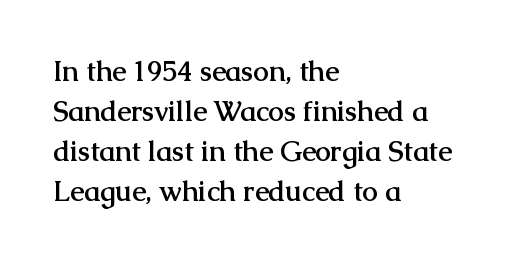
Standard letterfit; no display-style spreading of the glyphs. The leading is moderate, giving the passage an even texture. Think of a printed novel: that variable character pitch is what you see here. Clear beneath every line of the passage.
